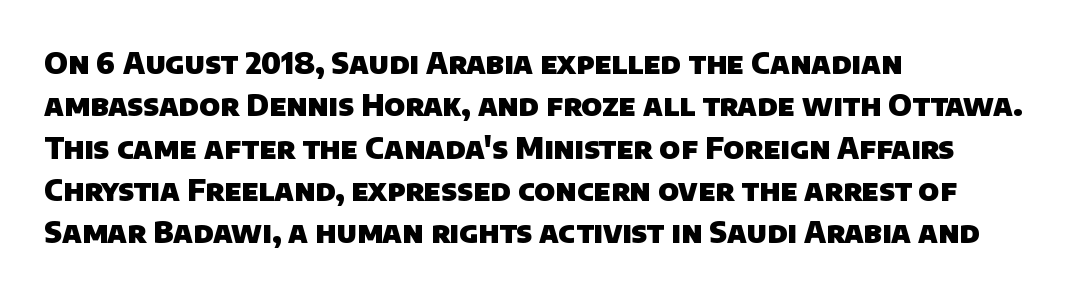
Q: Is the text bold? A: Yes.
Q: Is the typeface a serif or a sans-serif typeface? A: Sans-serif.
Q: Is the text underlined? A: No.
Q: How is the paragraph aligned? A: Left-aligned.
Q: Is the spacing between letters normal or unusually wide? A: Normal.
Q: Is the spacing between lines tight, normal or loose? A: Normal.
Q: Width (condensed, normal, or wide)? A: Normal.
Q: Stroke contrast? A: Low.
Q: x-height? A: Large.
Q: Monospaced? A: No.
